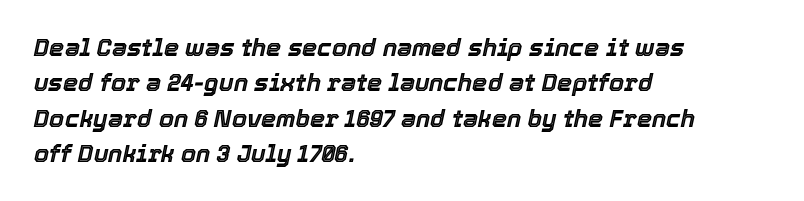
The image shows 24 px text type, italic (leaning right); set left-aligned, normal line spacing (1.47x), normal letter spacing, not underlined.
